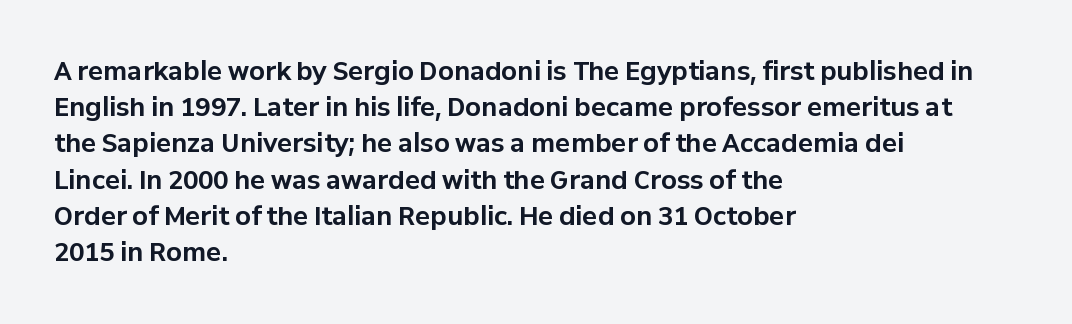
Typesetter's note: full bold, strokes at maximum text heaviness. Rendered with straight, roman letterforms. The line-height multiplier appears to be the usual default. Words appear dense and cohesive because spacing is normal. A student would call this left alignment; a typographer would say flush left, rag right. The baseline area is clear.
